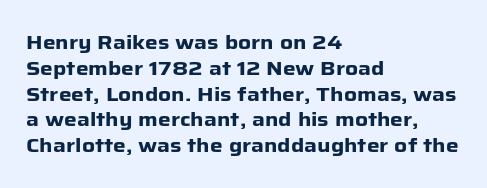
{"italic": "no", "bold": "yes", "underline": "no", "align": "left", "line_spacing": "normal", "line_spacing_ratio": 1.29, "letter_spacing": "normal", "letter_spacing_em": 0.0, "glyph_px": 20}
